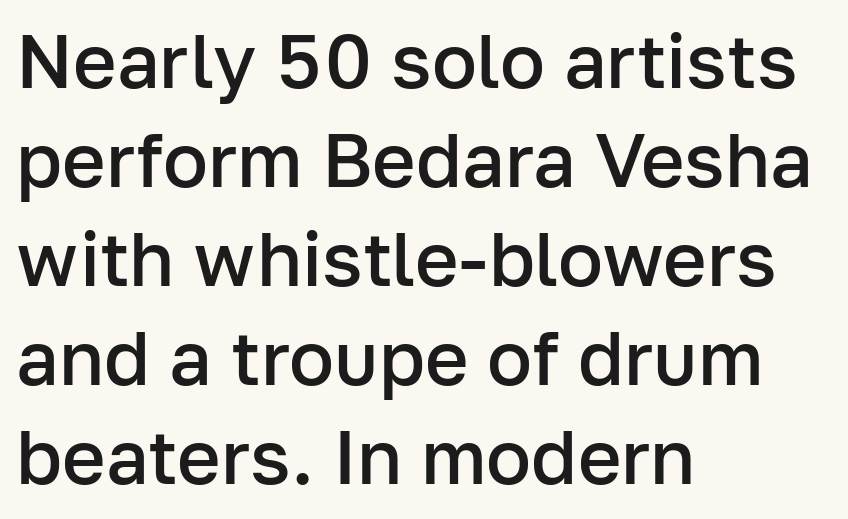
A classic flush-left, rag-right setting is used for this passage. What weight is shown? A semibold, between regular and bold. Do the characters align in a grid? No, the font is proportional. Normally led — the rows are evenly, conventionally spaced. The glyphs in this specimen are sans serif. A bare baseline throughout the passage.
